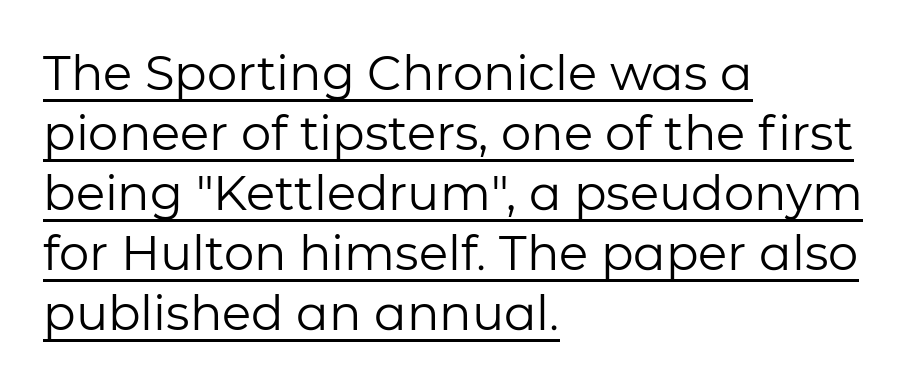
The image shows 48 px regular-weight sans-serif type, upright; set left-aligned, normal line spacing (1.25x), normal letter spacing, underlined; low stroke contrast and a medium x-height.
